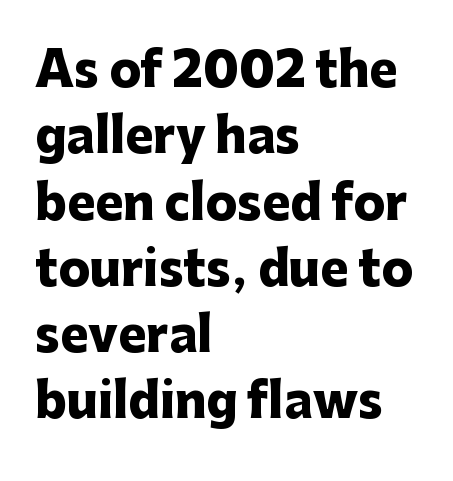
In terms of letterspacing, this is plain default setting. The strip under each line holds only bare page. Nope, not italic — everything's standing straight. You could not count columns in this text — the font is proportionally spaced. Notice how the passage keeps a crisp vertical edge on the left only.
